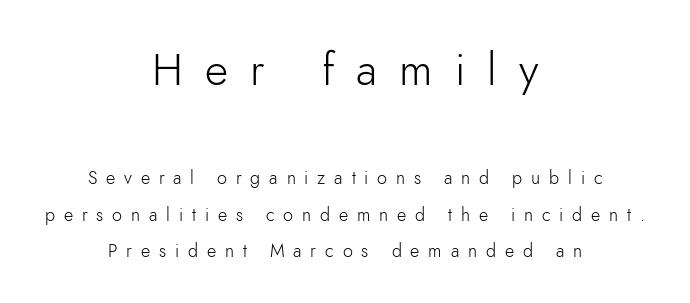
Q: Is the text bold? A: No.
Q: Is the text italic (slanted)? A: No, it is upright.
Q: Is the typeface a serif or a sans-serif typeface? A: Sans-serif.
Q: Is the text underlined? A: No.
Q: How is the paragraph aligned? A: Centered.
Q: Is the spacing between letters normal or unusually wide? A: Unusually wide.
Q: Is the spacing between lines tight, normal or loose? A: Loose.
Q: Which block of text is set in a larger size, the first (top) or the second (bottom)? A: The first (top) one.
Q: Width (condensed, normal, or wide)? A: Normal.
Q: Stroke contrast? A: Low.
Q: x-height? A: Small.
Q: Monospaced? A: No.
